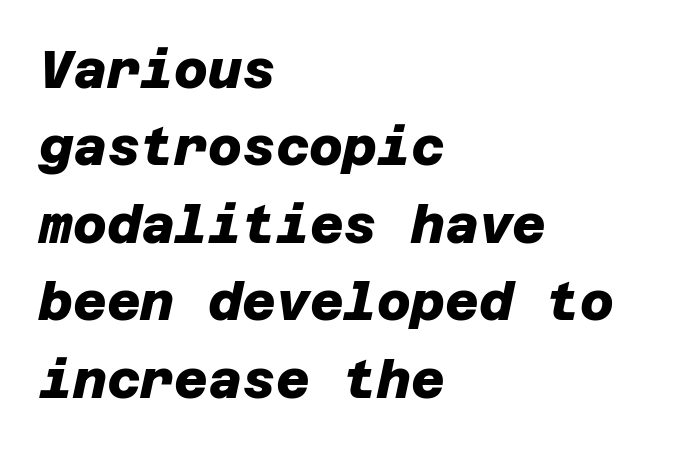
The type is set solid horizontally, with unmodified tracking. In terms of letterform style, serifs are entirely absent. Pretty heavy lettering here — definitely bold. Students, observe: this is what conventionally led text looks like. Each line starts at the same left margin while the right side varies. Nobody drew a line under any word here.
